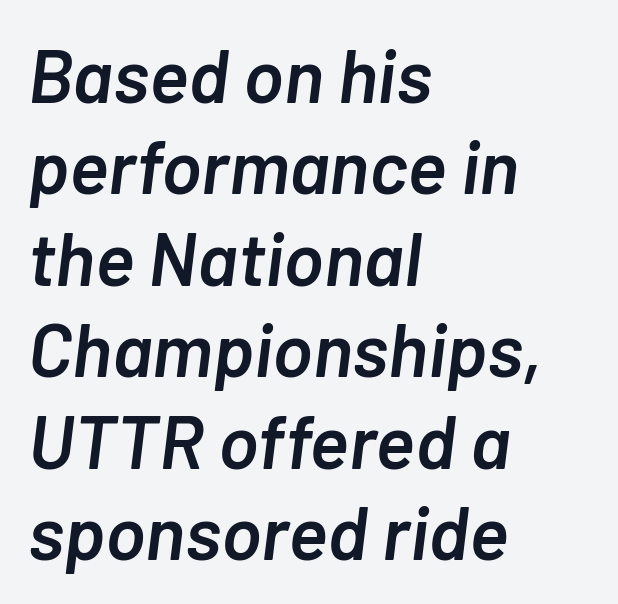
{"italic": "yes", "lean": "right", "slant_degrees": 7, "bold": "semi", "weight": "semibold", "width": "normal", "stroke_contrast": "low", "x_height": "medium", "monospaced": "no", "underline": "no", "align": "left", "line_spacing_ratio": 1.22, "letter_spacing": "normal", "letter_spacing_em": 0.0, "glyph_px": 75}
